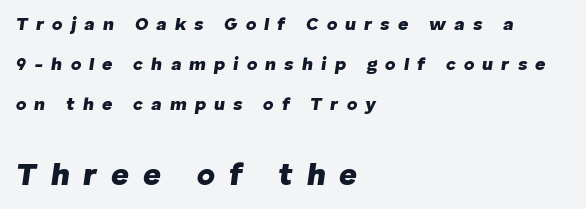
Q: Is the text bold? A: Yes.
Q: Is the text italic (slanted)? A: Yes, it leans right by about 8 degrees.
Q: Is the text underlined? A: No.
Q: How is the paragraph aligned? A: Left-aligned.
Q: Is the spacing between letters normal or unusually wide? A: Unusually wide.
Q: Is the spacing between lines tight, normal or loose? A: Loose.
Q: Which block of text is set in a larger size, the first (top) or the second (bottom)? A: The second (bottom) one.
Q: Width (condensed, normal, or wide)? A: Normal.
Q: Stroke contrast? A: Low.
Q: x-height? A: Medium.
Q: Monospaced? A: No.
